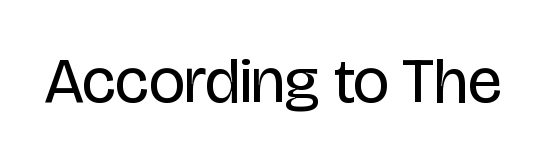
{"serif": "no", "italic": "no", "bold": "no", "weight": "regular", "width": "condensed", "stroke_contrast": "low", "x_height": "large", "monospaced": "no", "underline": "no", "letter_spacing": "normal", "letter_spacing_em": 0.0, "glyph_px": 64}
